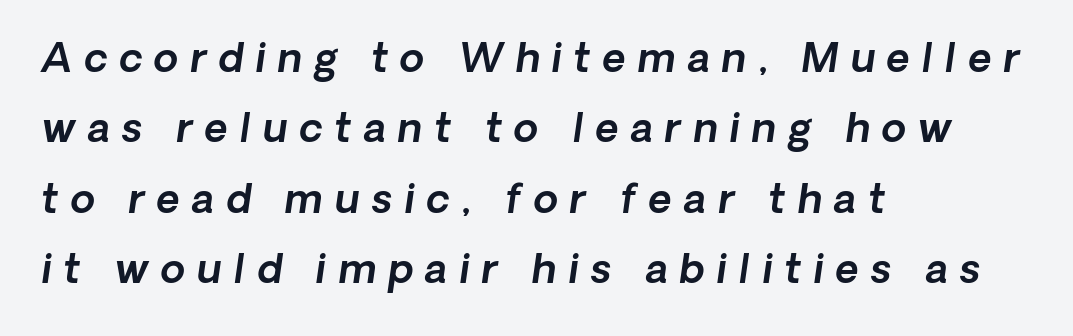
Q: Is the text italic (slanted)? A: Yes, it leans right by about 8 degrees.
Q: Is the text underlined? A: No.
Q: How is the paragraph aligned? A: Left-aligned.
Q: Is the spacing between letters normal or unusually wide? A: Unusually wide.
Q: Width (condensed, normal, or wide)? A: Normal.
Q: x-height? A: Medium.
Q: Monospaced? A: No.
